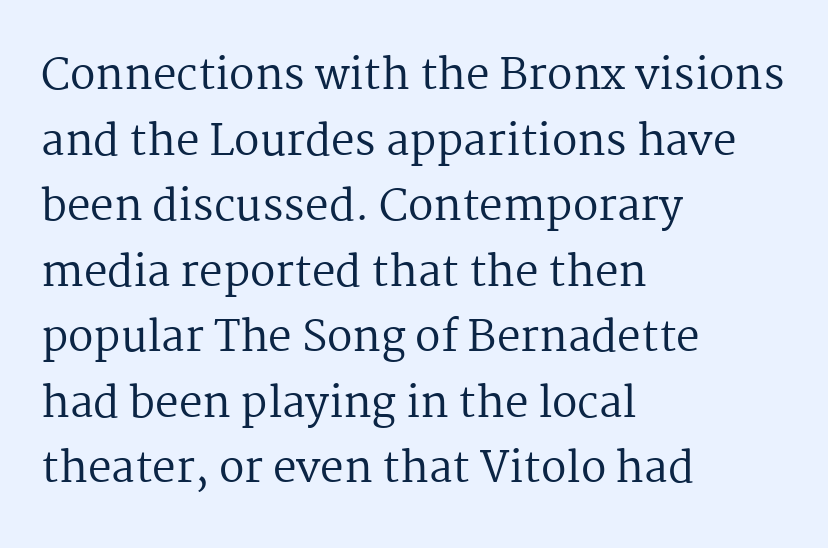
The lettering holds an erect, upright posture throughout. These lines are composed in type with serifs. Heaviness? Minimal to ordinary, like unemphasized prose. Is the block centered? No — it sits flush against the left margin.
